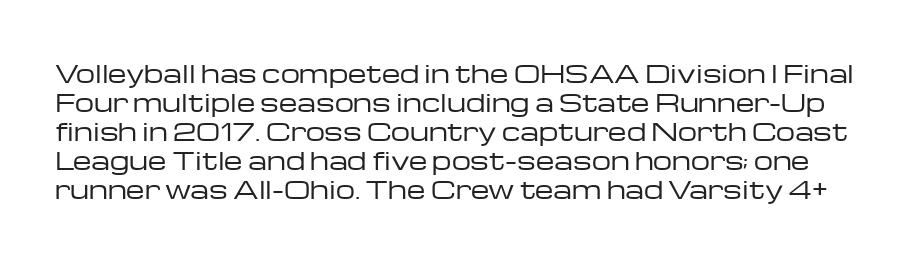
The image shows 24 px text type, upright; set line spacing 1.21x, normal letter spacing, not underlined.
